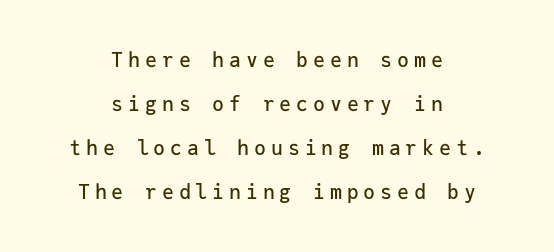
The image shows 20 px text type, upright; set centered, loose line spacing (2.2x), unusually wide letter spacing (+0.24 em), not underlined.
